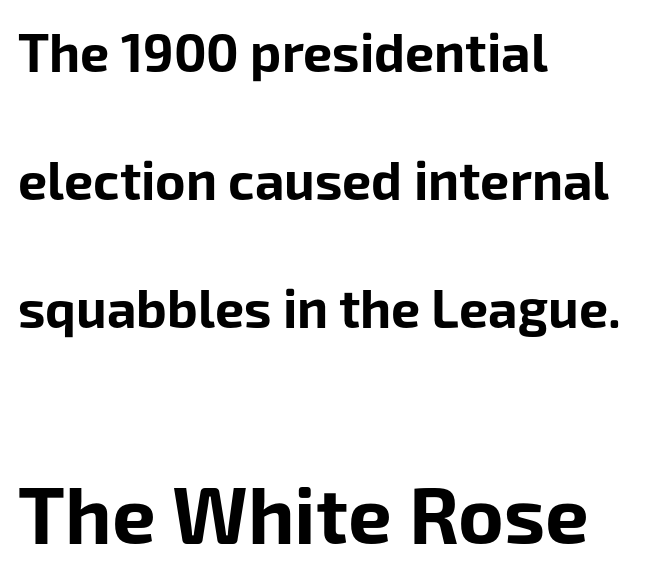
The image shows 78 px bold sans-serif type, upright; set left-aligned, loose line spacing (2.46x), normal letter spacing, not underlined; the second (bottom) block is 1.5x larger; low stroke contrast and a medium x-height.
